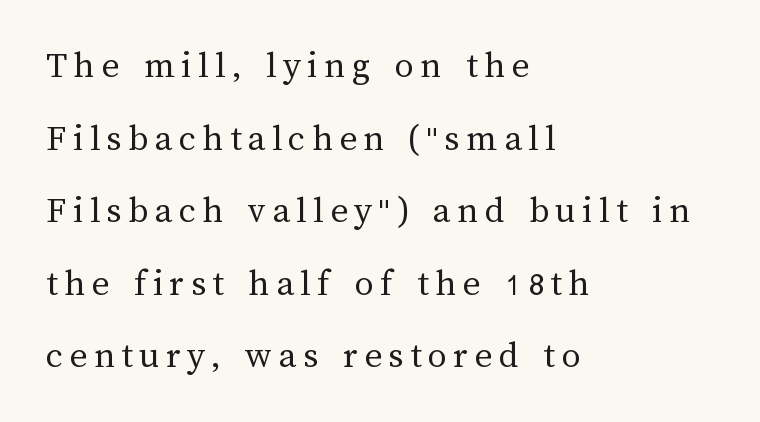
{"italic": "no", "bold": "no", "weight": "regular", "width": "normal", "stroke_contrast": "medium", "x_height": "medium", "monospaced": "no", "underline": "no", "align": "left", "line_spacing": "loose", "line_spacing_ratio": 1.91, "glyph_px": 38}
